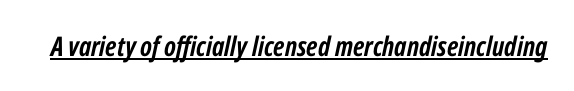
A typographer would call this underscored text. Each glyph is drawn with heavy, bold strokes. Spacing between characters is what you'd get straight out of the box. The face used here has a pronounced slope to its letters.
